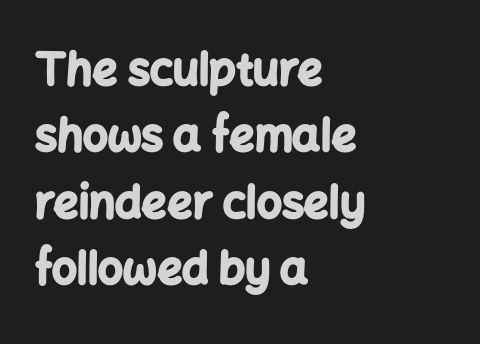
{"serif": "no", "italic": "no", "bold": "yes", "weight": "bold", "width": "normal", "stroke_contrast": "low", "x_height": "medium", "monospaced": "no", "underline": "no", "align": "left", "line_spacing": "normal", "line_spacing_ratio": 1.51, "letter_spacing": "normal", "letter_spacing_em": 0.0, "glyph_px": 44}
